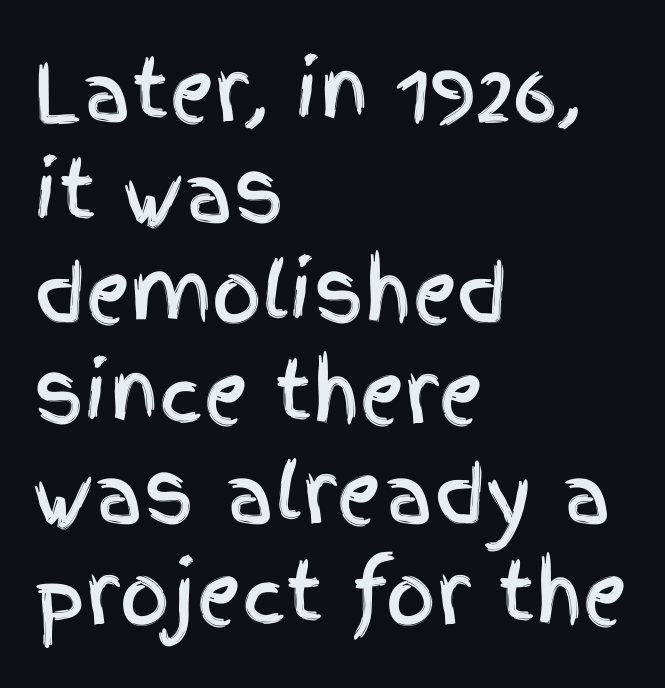
{"serif": "no", "italic": "no", "width": "condensed", "x_height": "large", "monospaced": "no", "underline": "no", "align": "left", "line_spacing": "normal", "line_spacing_ratio": 1.29, "letter_spacing": "normal", "letter_spacing_em": 0.0, "glyph_px": 78}
